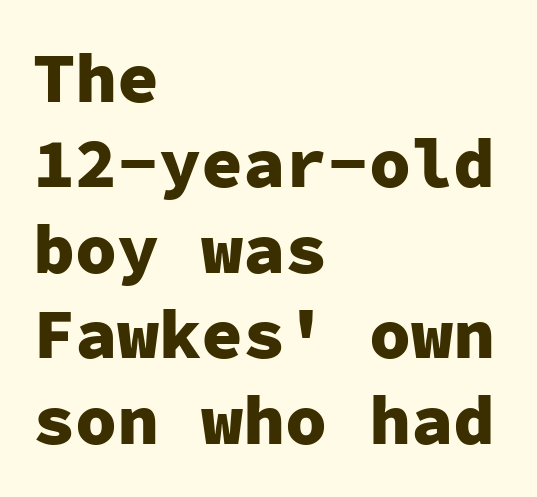
I'd call this a sans setting — the letters go barefoot. On the weight axis this lands at bold, roughly 700. Italic? Not at all — the glyphs are vertical. Characters follow at the spacing the type designer built in. Is this a fixed-width face? Yes — each glyph sits in an identical cell.
